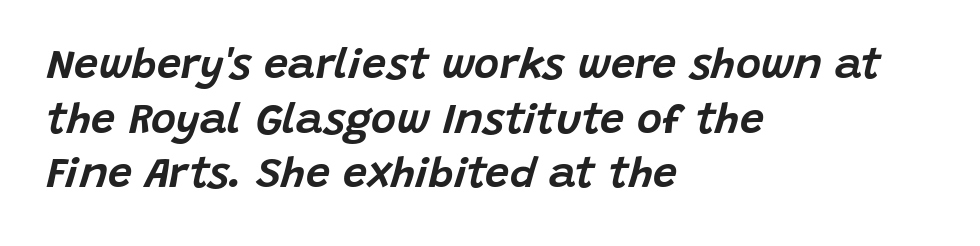
Character widths vary here, with narrow letters taking less room than wide ones. The space beneath each line is pristine and unruled. In CSS terms this would be text-align: left. The typography opts for an oblique posture over an upright one. Notice how descenders clear the ascenders below comfortably — that's standard leading. The tracking reads as untouched default to a designer's eye.
